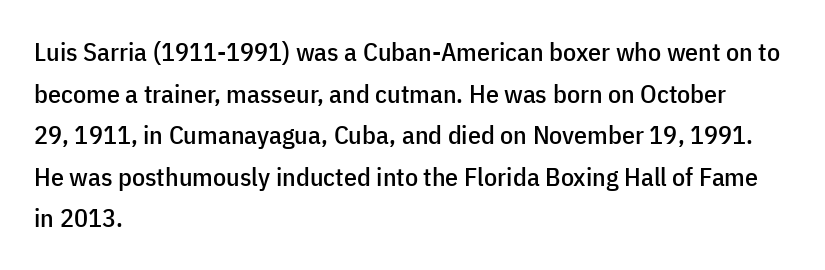
The image shows 26 px text type, upright; set left-aligned, normal line spacing (1.6x), normal letter spacing, not underlined.
